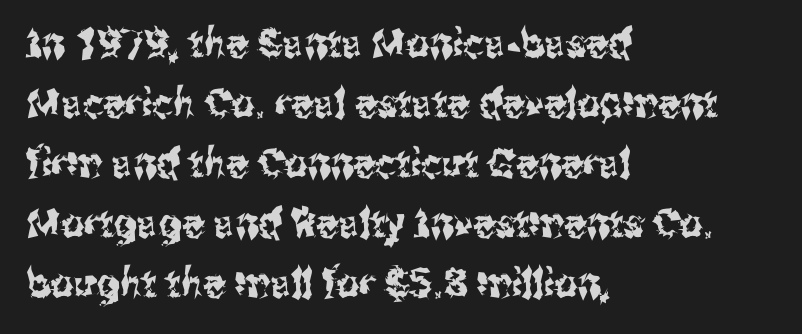
In CSS terms this would be text-align: left. Unlike italic type, these characters show no tilt at all. Underlining? Definitely not there. Is this a fixed-width face? No — the glyphs have proportional, varying widths.
